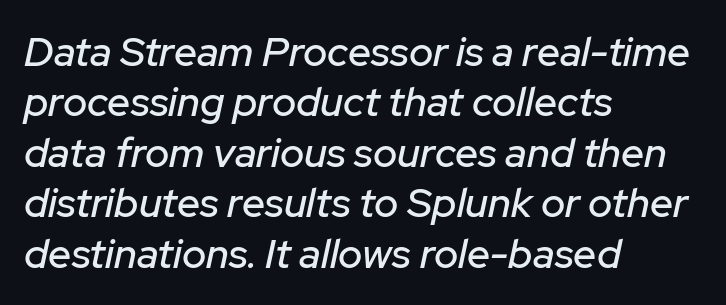
The image shows 41 px text type, italic (leaning right); set left-aligned, line spacing 1.23x, normal letter spacing, not underlined; low stroke contrast and a medium x-height.
